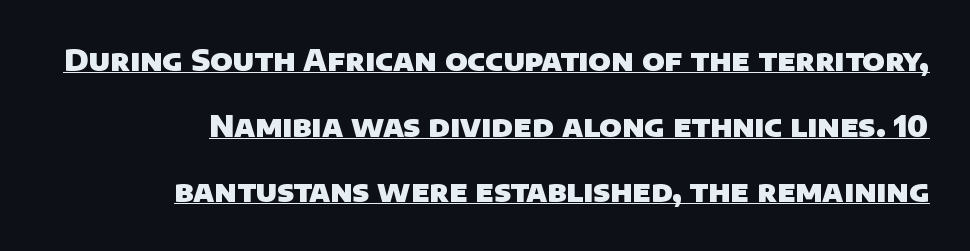
The leading is generous, giving the passage an open texture. Honestly, the letter spacing is just normal — you wouldn't notice it. Proportional: the letters do not fall into vertical columns. The glyphs are accompanied by a horizontal stroke just below them. Caption: bold face, heavy strokes. You can tell from the bare stems that sans-serif type was used.
